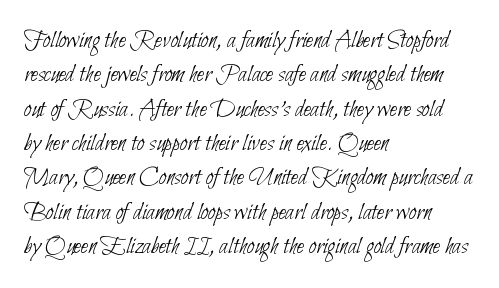
{"bold": "no", "underline": "no", "align": "left", "line_spacing": "normal", "line_spacing_ratio": 1.32, "letter_spacing": "normal", "letter_spacing_em": 0.0, "glyph_px": 26}
